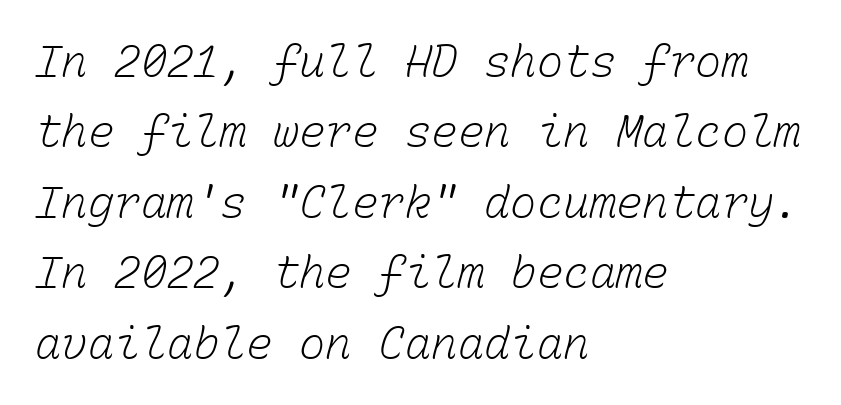
Q: Is the text bold? A: No.
Q: Is the text underlined? A: No.
Q: How is the paragraph aligned? A: Left-aligned.
Q: Is the spacing between letters normal or unusually wide? A: Normal.
Q: Is the spacing between lines tight, normal or loose? A: Normal.
Q: Width (condensed, normal, or wide)? A: Normal.
Q: Stroke contrast? A: Low.
Q: x-height? A: Medium.
Q: Monospaced? A: Yes.
